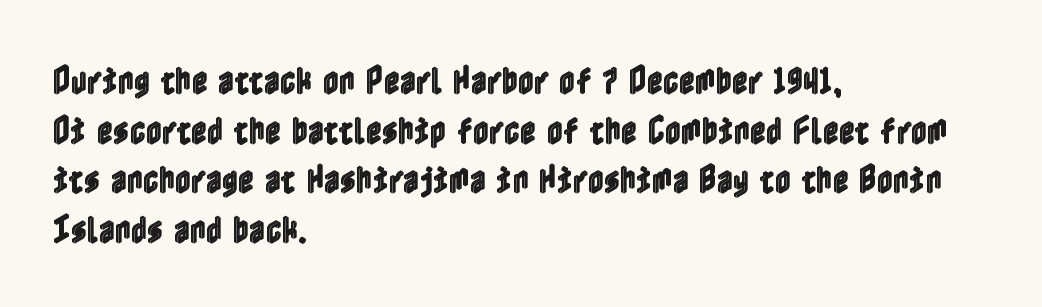
{"italic": "no", "width": "condensed", "x_height": "medium", "underline": "no", "align": "left", "line_spacing": "normal", "line_spacing_ratio": 1.6, "letter_spacing": "normal", "letter_spacing_em": 0.0, "glyph_px": 31}
